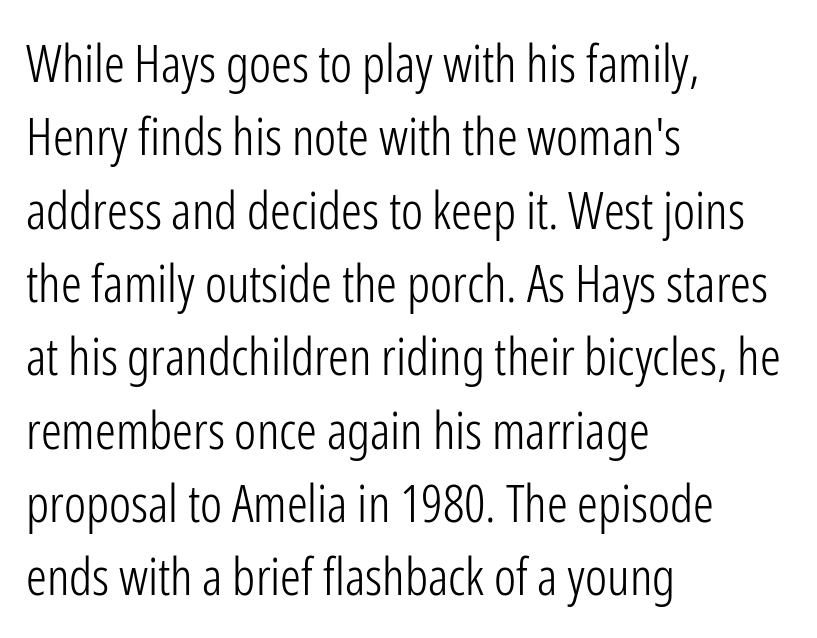
{"serif": "no", "italic": "no", "bold": "no", "weight": "light", "width": "condensed", "stroke_contrast": "low", "x_height": "medium", "monospaced": "no", "underline": "no", "align": "left", "line_spacing": "normal", "line_spacing_ratio": 1.41, "letter_spacing": "normal", "letter_spacing_em": 0.0, "glyph_px": 52}
